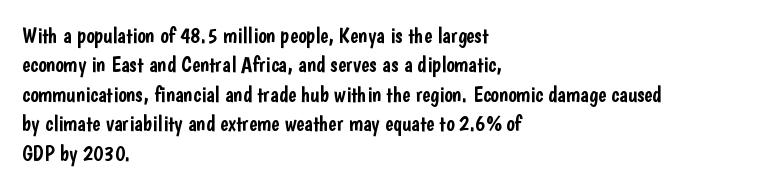
Q: Is the text italic (slanted)? A: No, it is upright.
Q: Is the text underlined? A: No.
Q: How is the paragraph aligned? A: Left-aligned.
Q: Is the spacing between letters normal or unusually wide? A: Normal.
Q: Is the spacing between lines tight, normal or loose? A: Normal.
